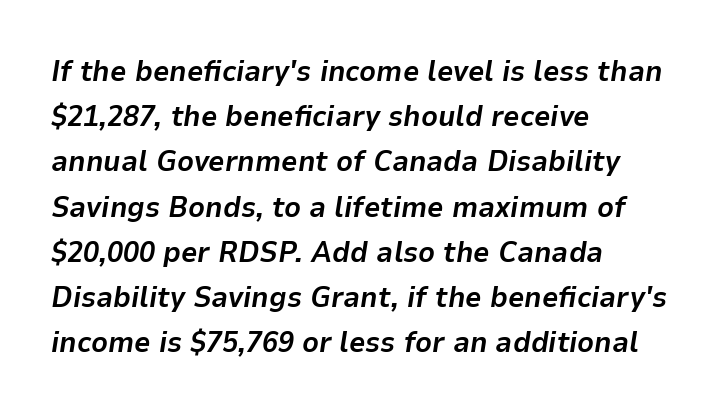
The image shows 29 px bold type, italic (leaning right); set left-aligned, normal line spacing (1.56x), normal letter spacing, not underlined; low stroke contrast and a medium x-height.
